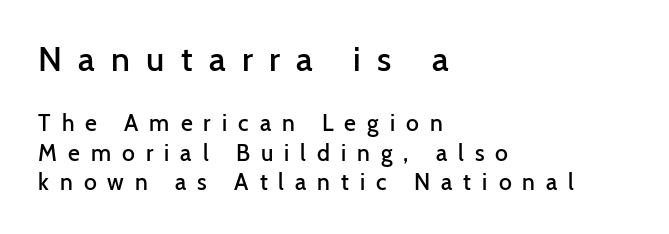
The image shows 34 px semibold sans-serif type, upright; set left-aligned, normal line spacing (1.27x), unusually wide letter spacing (+0.48 em), not underlined; the first (top) block is 1.48x larger; low stroke contrast and a medium x-height.
